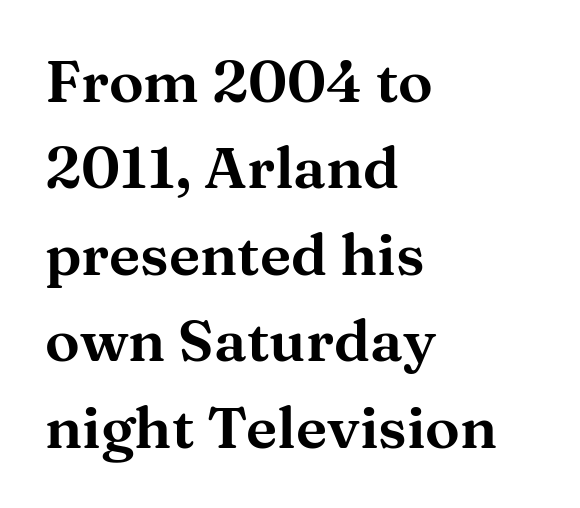
Q: Is the text italic (slanted)? A: No, it is upright.
Q: Is the typeface a serif or a sans-serif typeface? A: Serif.
Q: Is the text underlined? A: No.
Q: How is the paragraph aligned? A: Left-aligned.
Q: Is the spacing between letters normal or unusually wide? A: Normal.
Q: Is the spacing between lines tight, normal or loose? A: Normal.
Q: Width (condensed, normal, or wide)? A: Wide.
Q: Stroke contrast? A: Medium.
Q: x-height? A: Medium.
Q: Monospaced? A: No.
